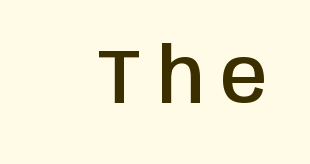
{"serif": "no", "italic": "no", "bold": "semi", "weight": "semibold", "width": "condensed", "stroke_contrast": "low", "x_height": "large", "monospaced": "no", "underline": "no", "letter_spacing": "wide", "letter_spacing_em": 0.22, "glyph_px": 76}
